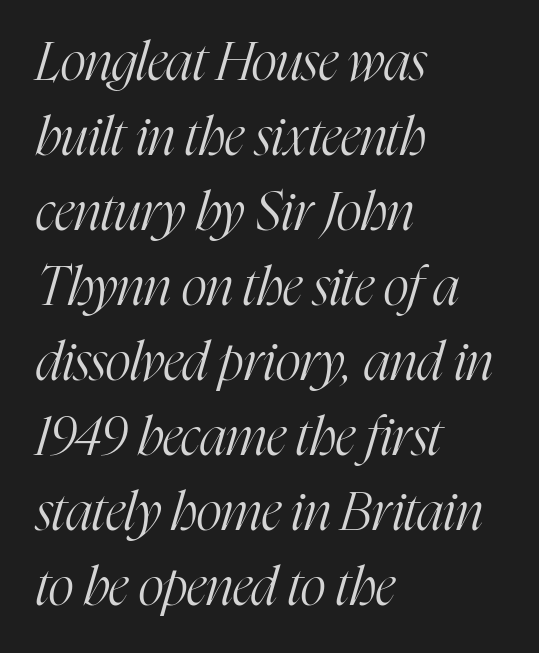
{"serif": "yes", "italic": "yes", "lean": "right", "slant_degrees": 16, "bold": "no", "weight": "light", "width": "condensed", "stroke_contrast": "high", "x_height": "medium", "monospaced": "no", "underline": "no", "align": "left", "line_spacing": "normal", "line_spacing_ratio": 1.39, "letter_spacing": "normal", "letter_spacing_em": 0.0, "glyph_px": 54}
